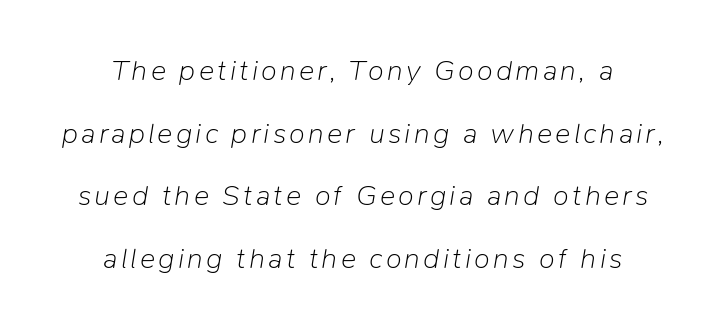
The passage shown leans; its letterforms are oblique. Bare-footed words on every line. Do the characters align in a grid? No, the font is proportional. The rag falls on both sides of this text block equally. Leading: increased. No heavy texture on the line: the type isn't bold.
